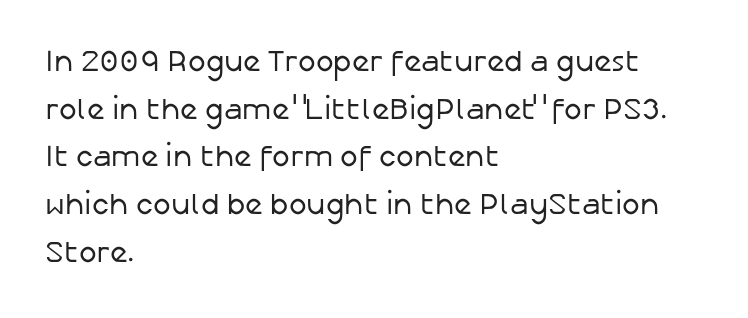
Q: Is the text bold? A: No.
Q: Is the text italic (slanted)? A: No, it is upright.
Q: Is the typeface a serif or a sans-serif typeface? A: Sans-serif.
Q: Is the text underlined? A: No.
Q: How is the paragraph aligned? A: Left-aligned.
Q: Is the spacing between letters normal or unusually wide? A: Normal.
Q: Is the spacing between lines tight, normal or loose? A: Normal.
Q: Width (condensed, normal, or wide)? A: Normal.
Q: Stroke contrast? A: Low.
Q: x-height? A: Medium.
Q: Monospaced? A: No.
